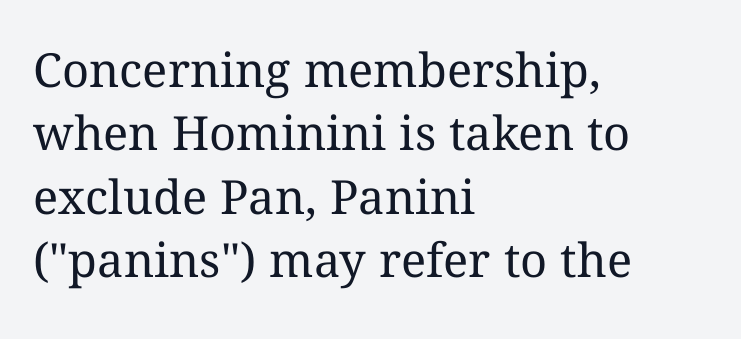
Q: Is the text bold? A: No.
Q: Is the text italic (slanted)? A: No, it is upright.
Q: Is the text underlined? A: No.
Q: How is the paragraph aligned? A: Left-aligned.
Q: Is the spacing between letters normal or unusually wide? A: Normal.
Q: Is the spacing between lines tight, normal or loose? A: Normal.
Q: Width (condensed, normal, or wide)? A: Normal.
Q: Stroke contrast? A: Medium.
Q: x-height? A: Medium.
Q: Monospaced? A: No.
